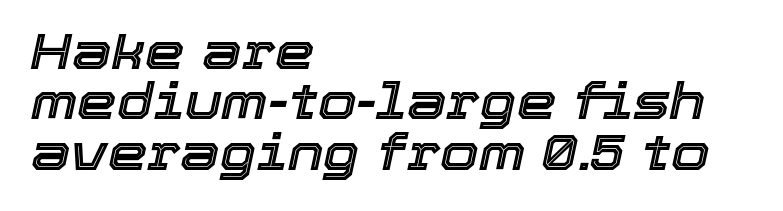
The image shows 50 px text type, italic (leaning right); set left-aligned, tight line spacing (1.01x), normal letter spacing, not underlined; a medium x-height.
